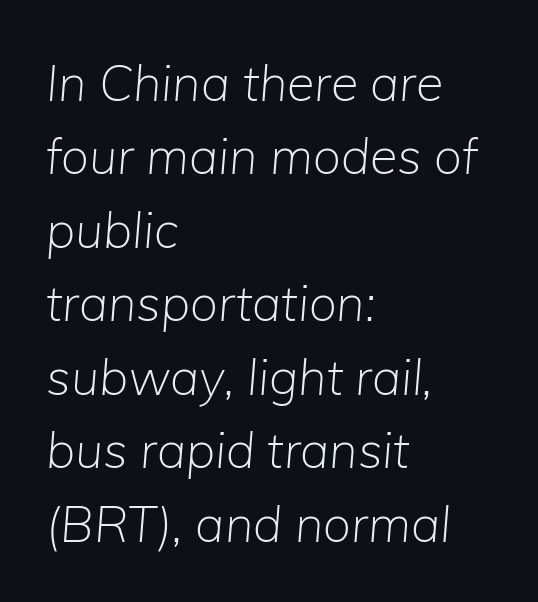
Q: Is the text bold? A: No.
Q: Is the text italic (slanted)? A: Yes, it leans right by about 5 degrees.
Q: Is the text underlined? A: No.
Q: How is the paragraph aligned? A: Left-aligned.
Q: Is the spacing between letters normal or unusually wide? A: Normal.
Q: Is the spacing between lines tight, normal or loose? A: Normal.
Q: Width (condensed, normal, or wide)? A: Normal.
Q: Stroke contrast? A: Low.
Q: x-height? A: Medium.
Q: Monospaced? A: No.
